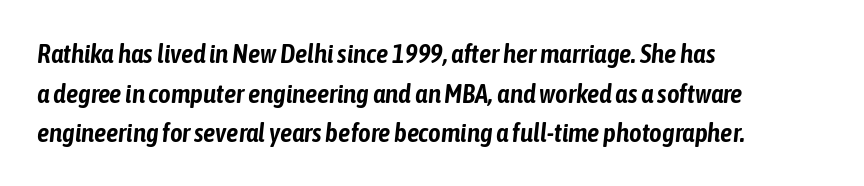
Q: Is the text italic (slanted)? A: Yes, it leans right by about 6 degrees.
Q: Is the text underlined? A: No.
Q: How is the paragraph aligned? A: Left-aligned.
Q: Is the spacing between letters normal or unusually wide? A: Normal.
Q: Is the spacing between lines tight, normal or loose? A: Normal.
